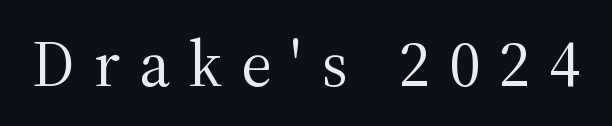
The image shows 65 px regular-weight serif type, upright; set unusually wide letter spacing (+0.29 em), not underlined; medium stroke contrast and a medium x-height.
